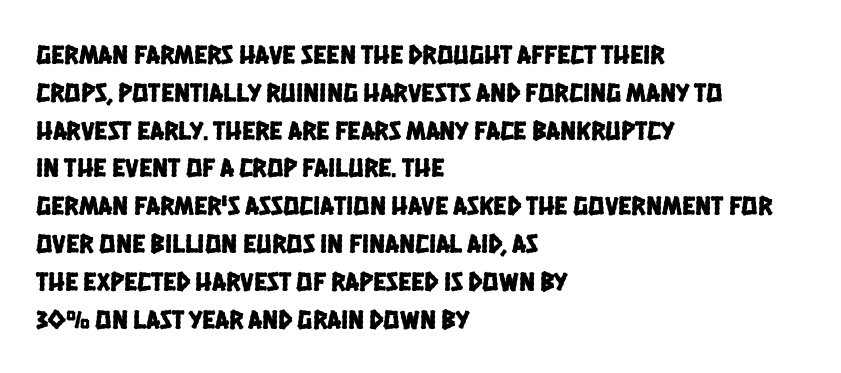
Short note: letters normally spaced. Is the block centered? No — it sits flush against the left margin. Is there much room between lines? A standard amount, neither cramped nor airy. Rule under the text: the space is simply empty.
